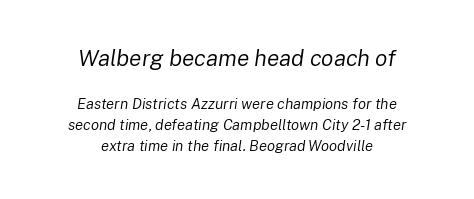
Yep, that's italic — everything's leaning. Letter spacing: default. Unmarked baselines from the first word to the last. This layout puts the oversized block above and the modest block below. These lines stack symmetrically, like a column narrowing and widening about its center.
